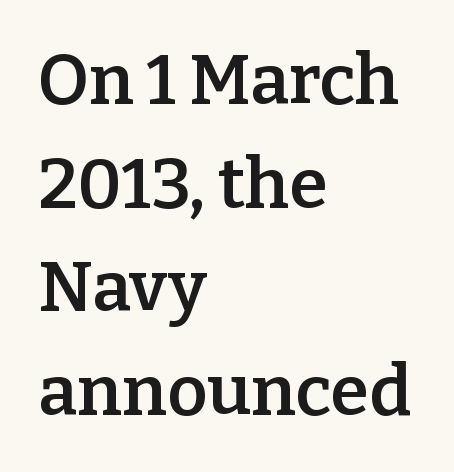
The image shows 70 px semibold serif type, upright; set left-aligned, normal line spacing (1.48x), normal letter spacing, not underlined; low stroke contrast and a medium x-height.
